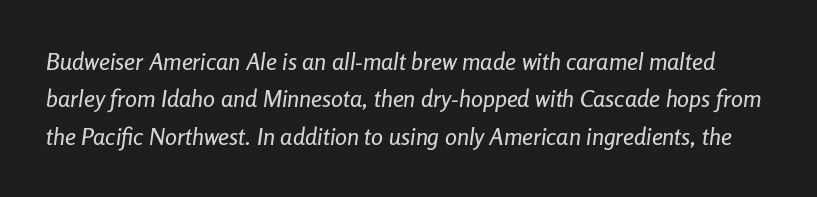
Q: Is the text italic (slanted)? A: Yes, it leans right by about 8 degrees.
Q: Is the text underlined? A: No.
Q: Is the spacing between letters normal or unusually wide? A: Normal.
Q: Is the spacing between lines tight, normal or loose? A: Normal.
